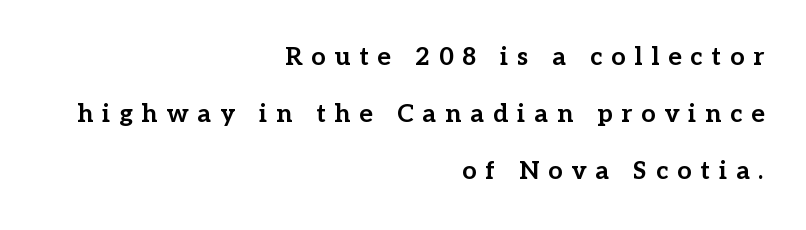
{"italic": "no", "bold": "yes", "underline": "no", "align": "right", "line_spacing": "loose", "line_spacing_ratio": 2.29, "letter_spacing": "wide", "letter_spacing_em": 0.36, "glyph_px": 25}
